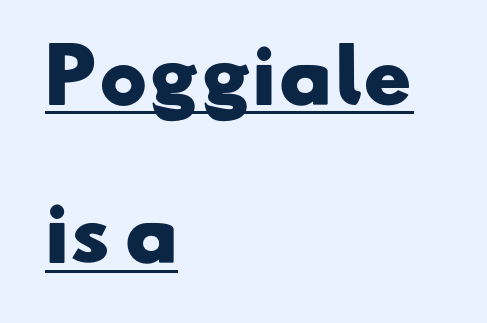
The image shows 73 px heavy, wide sans-serif type; set left-aligned, loose line spacing (2.17x), normal letter spacing, underlined; low stroke contrast and a small x-height.
